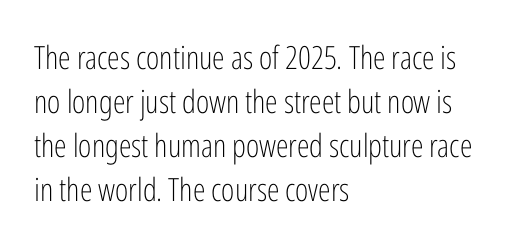
The image shows 32 px light, condensed sans-serif type, upright; set left-aligned, normal line spacing (1.38x), normal letter spacing, not underlined; low stroke contrast and a medium x-height.
